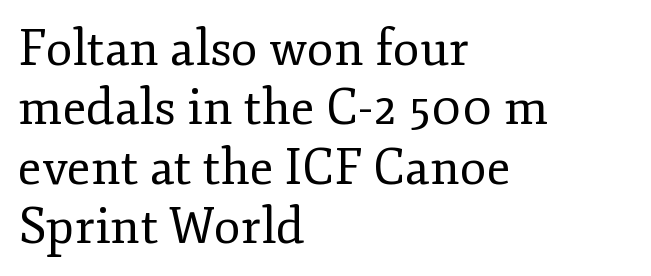
Q: Is the text bold? A: No.
Q: Is the text italic (slanted)? A: No, it is upright.
Q: Is the typeface a serif or a sans-serif typeface? A: Serif.
Q: Is the text underlined? A: No.
Q: How is the paragraph aligned? A: Left-aligned.
Q: Is the spacing between letters normal or unusually wide? A: Normal.
Q: Width (condensed, normal, or wide)? A: Normal.
Q: Stroke contrast? A: Low.
Q: x-height? A: Small.
Q: Monospaced? A: No.
